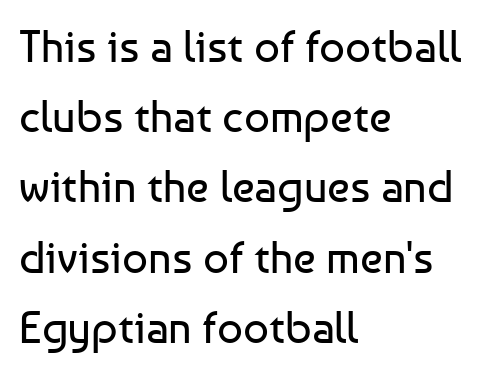
The image shows 45 px regular-weight sans-serif type, upright; set left-aligned, normal line spacing (1.56x), normal letter spacing, not underlined; low stroke contrast and a medium x-height.
